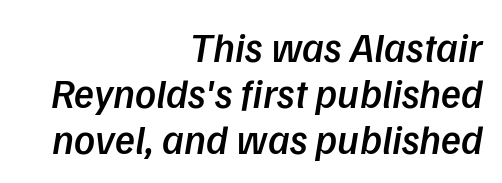
Q: Is the text bold? A: Semi-bold.
Q: Is the text italic (slanted)? A: Yes, it leans right by about 9 degrees.
Q: Is the text underlined? A: No.
Q: How is the paragraph aligned? A: Right-aligned.
Q: Is the spacing between letters normal or unusually wide? A: Normal.
Q: Is the spacing between lines tight, normal or loose? A: Tight.
Q: Width (condensed, normal, or wide)? A: Normal.
Q: Stroke contrast? A: Low.
Q: x-height? A: Medium.
Q: Monospaced? A: No.
